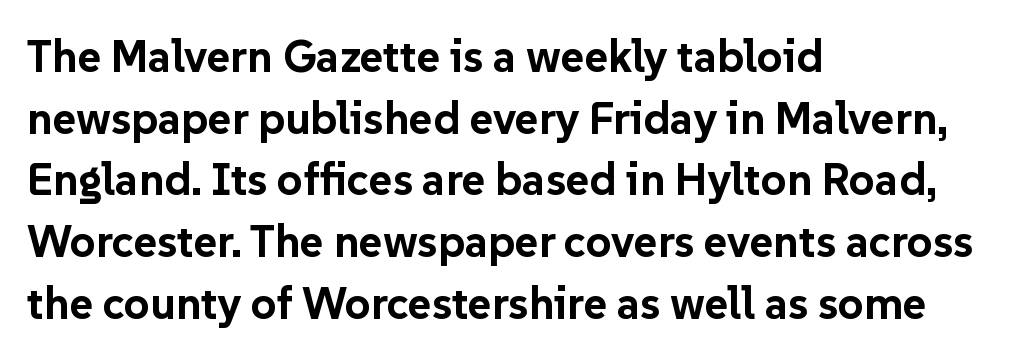
The image shows 45 px bold sans-serif type, upright; set left-aligned, normal line spacing (1.37x), normal letter spacing, not underlined; low stroke contrast and a medium x-height.
